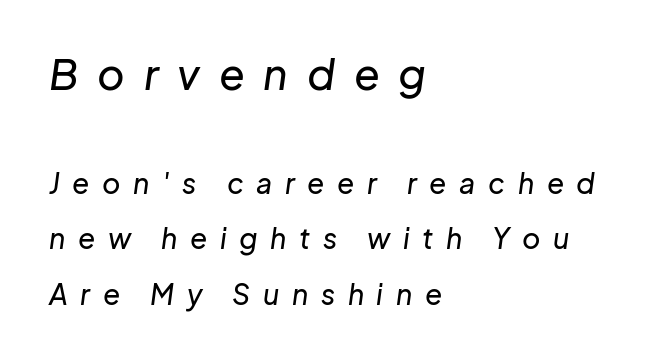
Q: Is the text italic (slanted)? A: Yes, it leans right by about 8 degrees.
Q: Is the text underlined? A: No.
Q: How is the paragraph aligned? A: Left-aligned.
Q: Is the spacing between letters normal or unusually wide? A: Unusually wide.
Q: Is the spacing between lines tight, normal or loose? A: Loose.
Q: Which block of text is set in a larger size, the first (top) or the second (bottom)? A: The first (top) one.
Q: Width (condensed, normal, or wide)? A: Normal.
Q: Stroke contrast? A: Low.
Q: x-height? A: Medium.
Q: Monospaced? A: No.
